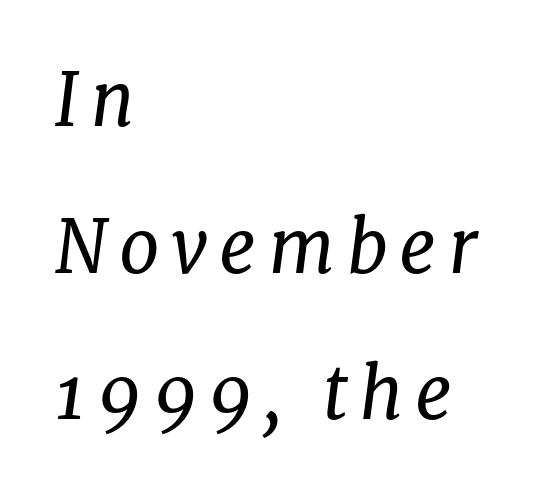
{"serif": "yes", "italic": "yes", "lean": "right", "slant_degrees": 8, "bold": "no", "weight": "regular", "width": "normal", "stroke_contrast": "low", "x_height": "medium", "monospaced": "no", "underline": "no", "align": "left", "line_spacing": "loose", "line_spacing_ratio": 2.01, "glyph_px": 73}
